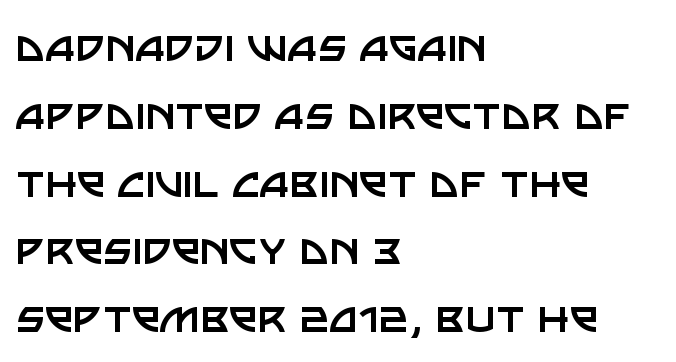
Upright lettering throughout. Proportional: the letters do not fall into vertical columns. Words float on clear page, feet unadorned. The rows are spaced the way most documents space them. Glyph-to-glyph distance matches everyday printed text. No feet cap the strokes, marking this as sans-serif type.
